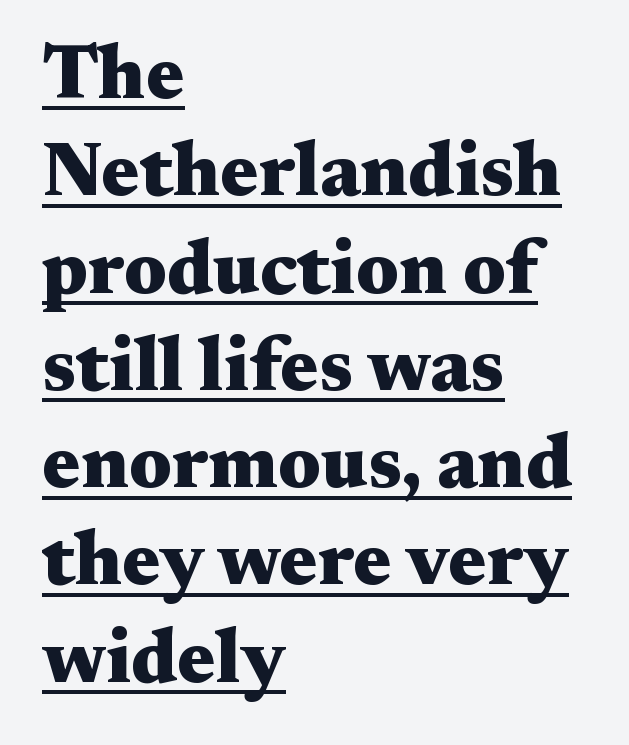
The image shows 76 px heavy, wide serif type, upright; set left-aligned, normal line spacing (1.28x), normal letter spacing, underlined; medium stroke contrast and a medium x-height.
